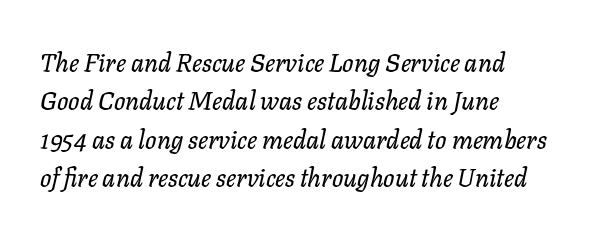
Q: Is the text italic (slanted)? A: Yes, it leans right by about 11 degrees.
Q: Is the text underlined? A: No.
Q: How is the paragraph aligned? A: Left-aligned.
Q: Is the spacing between letters normal or unusually wide? A: Normal.
Q: Is the spacing between lines tight, normal or loose? A: Normal.
